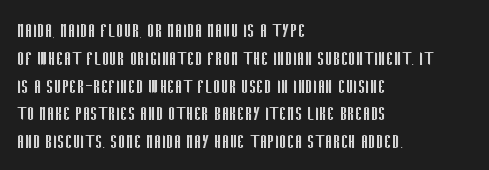
Italic: no, the glyphs are upright roman. Typeset ragged right — the left edge is the straight one. The gaps between neighbouring characters are ordinary and unremarkable. No letter is thick-stroked: the sample isn't bold. Lines of text with bare space underneath.
